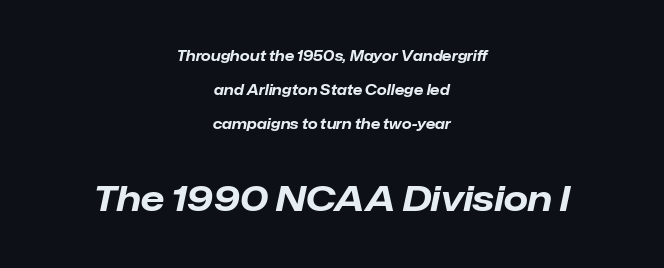
Q: Is the text bold? A: Yes.
Q: Is the text italic (slanted)? A: Yes, it leans right by about 12 degrees.
Q: Is the text underlined? A: No.
Q: How is the paragraph aligned? A: Centered.
Q: Is the spacing between letters normal or unusually wide? A: Normal.
Q: Is the spacing between lines tight, normal or loose? A: Loose.
Q: Which block of text is set in a larger size, the first (top) or the second (bottom)? A: The second (bottom) one.
Q: Width (condensed, normal, or wide)? A: Normal.
Q: Stroke contrast? A: Low.
Q: x-height? A: Medium.
Q: Monospaced? A: No.
